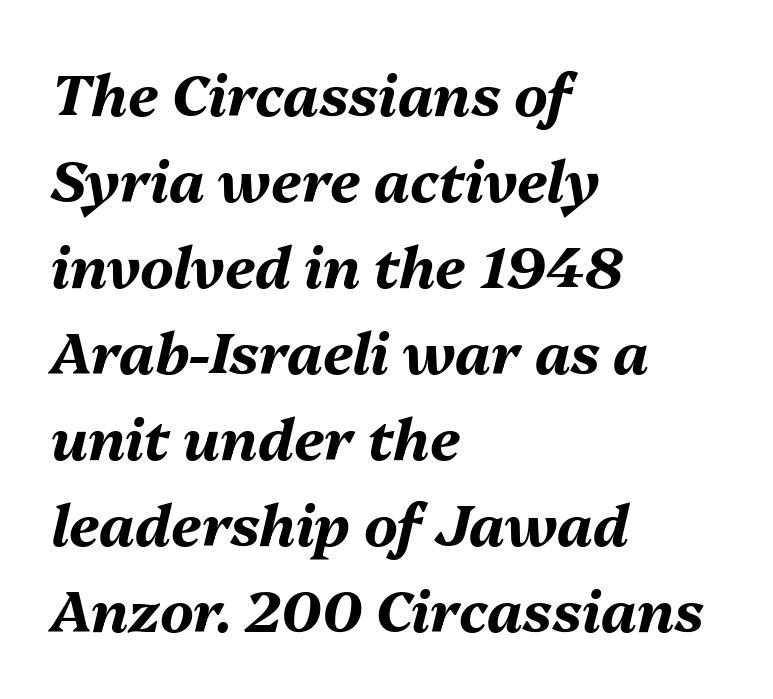
Leftover space on each line is placed entirely after the last word. What's the leading like? Ordinary, nothing unusual. Tall strokes in this sample are angled rather than plumb. Bare-footed words on every line. A dark, heavy texture on the line: the type is bold.
